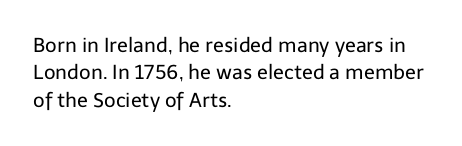
{"italic": "no", "bold": "no", "underline": "no", "align": "left", "line_spacing": "normal", "line_spacing_ratio": 1.37, "letter_spacing": "normal", "letter_spacing_em": 0.0, "glyph_px": 20}
